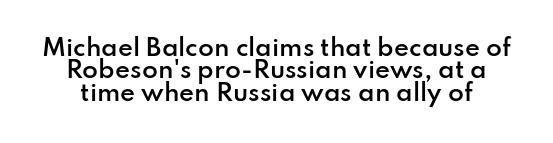
{"italic": "no", "bold": "semi", "underline": "no", "line_spacing": "tight", "line_spacing_ratio": 0.97, "letter_spacing": "normal", "letter_spacing_em": 0.0, "glyph_px": 23}
